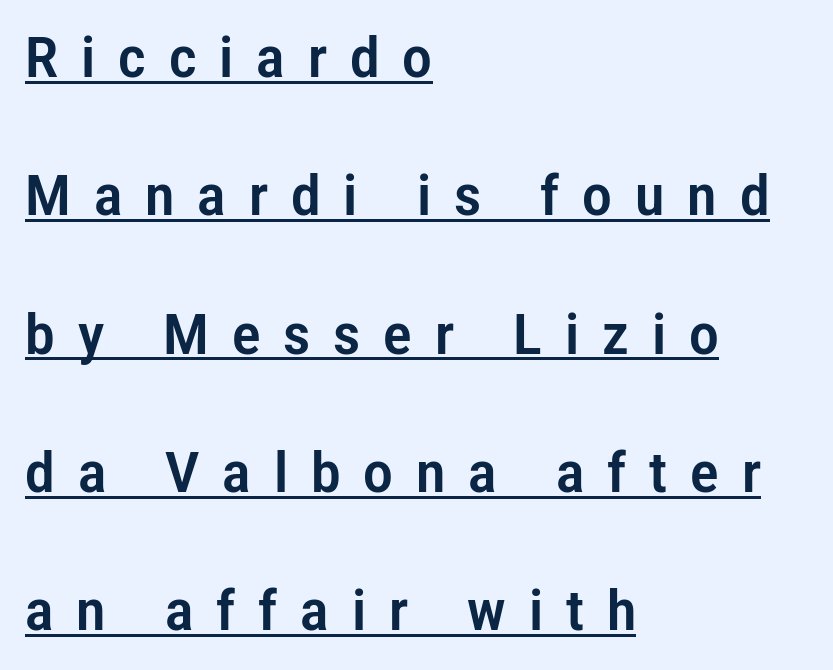
{"serif": "no", "italic": "no", "width": "condensed", "stroke_contrast": "low", "x_height": "medium", "monospaced": "no", "underline": "yes", "align": "left", "line_spacing": "loose", "line_spacing_ratio": 2.47, "letter_spacing": "wide", "letter_spacing_em": 0.41, "glyph_px": 56}
